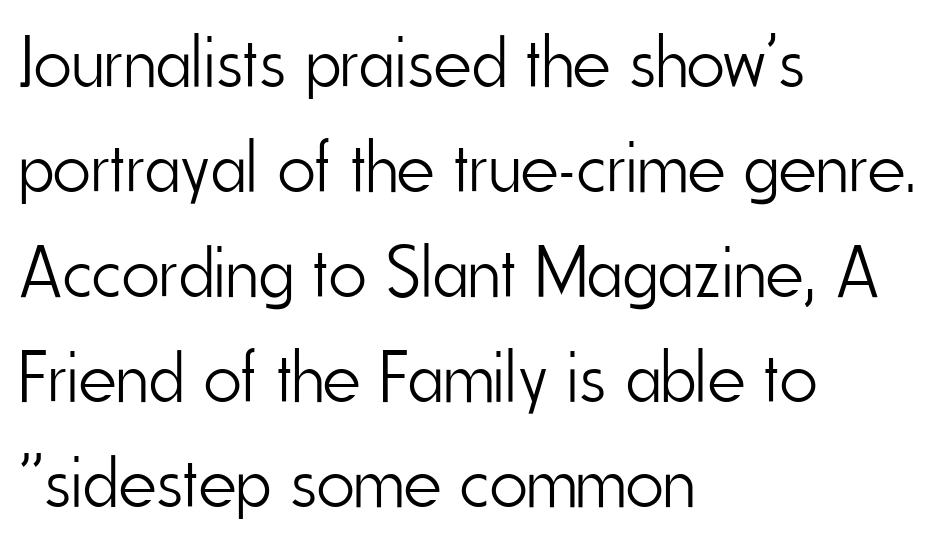
Q: Is the text bold? A: No.
Q: Is the text italic (slanted)? A: No, it is upright.
Q: Is the typeface a serif or a sans-serif typeface? A: Sans-serif.
Q: Is the text underlined? A: No.
Q: How is the paragraph aligned? A: Left-aligned.
Q: Is the spacing between letters normal or unusually wide? A: Normal.
Q: Is the spacing between lines tight, normal or loose? A: Normal.
Q: Width (condensed, normal, or wide)? A: Condensed.
Q: Stroke contrast? A: Low.
Q: x-height? A: Small.
Q: Monospaced? A: No.
